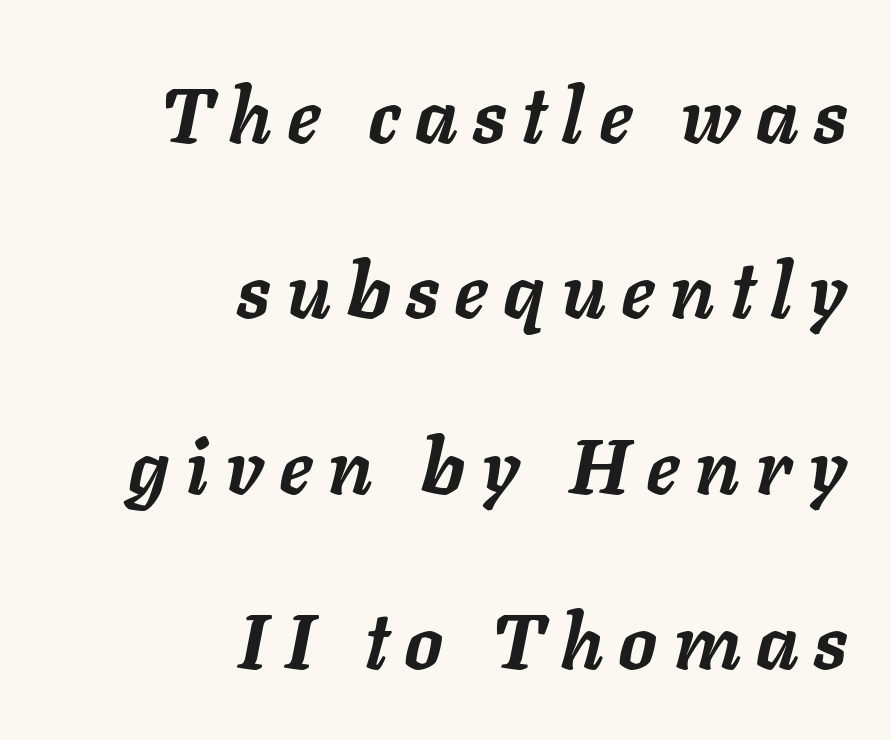
The rendering applies a slant to the glyphs. The space between consecutive lines is lavish. The horizontal fit of the characters is loose and conspicuously gappy. Unmarked baselines from the first word to the last.
